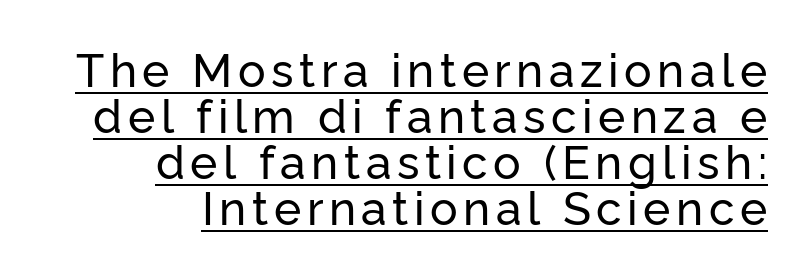
Are there feet on the stems? There aren't — it's a sans. Check the space under the baseline: a stroke is drawn there. The setting favours the right margin, as signatures and pull-quotes sometimes do. The letters advance in unequal steps, a hallmark of proportional type.
